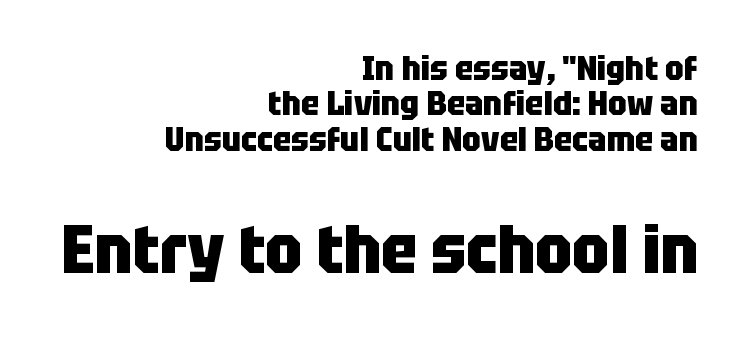
Q: Is the text bold? A: Yes.
Q: Is the text italic (slanted)? A: No, it is upright.
Q: Is the typeface a serif or a sans-serif typeface? A: Sans-serif.
Q: Is the text underlined? A: No.
Q: How is the paragraph aligned? A: Right-aligned.
Q: Is the spacing between letters normal or unusually wide? A: Normal.
Q: Is the spacing between lines tight, normal or loose? A: Tight.
Q: Which block of text is set in a larger size, the first (top) or the second (bottom)? A: The second (bottom) one.
Q: Width (condensed, normal, or wide)? A: Condensed.
Q: Stroke contrast? A: Low.
Q: x-height? A: Large.
Q: Monospaced? A: No.
